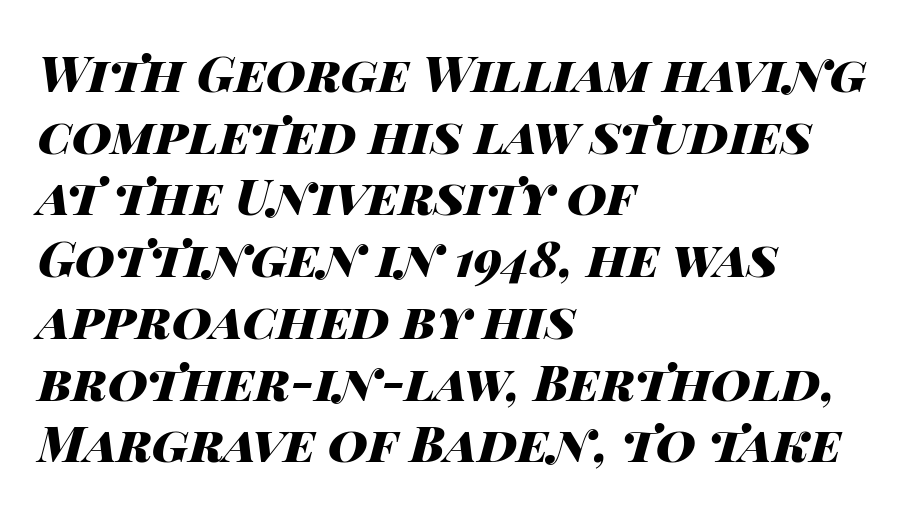
The image shows 49 px heavy, wide type, italic (leaning right); set left-aligned, normal line spacing (1.26x), normal letter spacing, not underlined; high stroke contrast and a large x-height.
